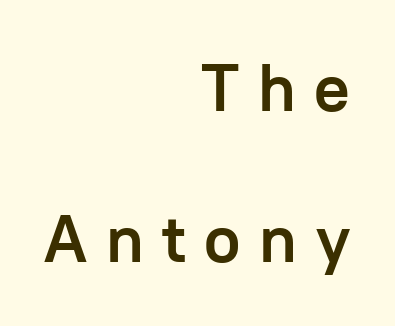
Regarding serifs, this sample does without them. Chunky letters — that's bold for sure. What's the leading like? Stretched, with rows far apart. How are the letters spaced? Widely, with obvious added tracking. The typography opts for an upright posture over an oblique one.
